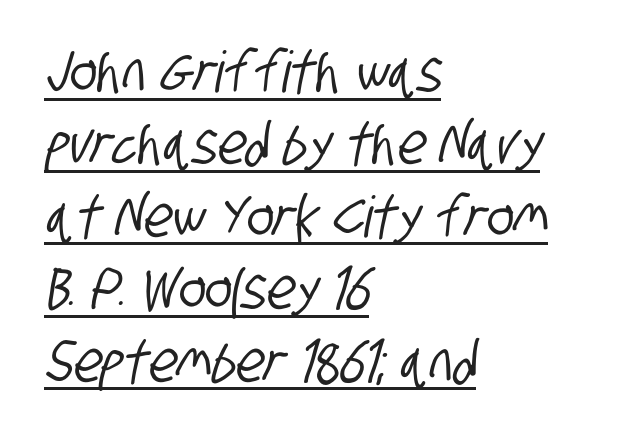
The image shows 57 px condensed sans-serif type; set left-aligned, normal line spacing (1.27x), normal letter spacing, underlined; low stroke contrast and a large x-height.
